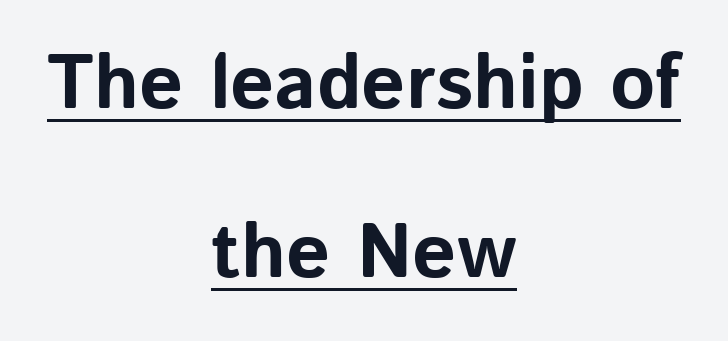
Q: Is the text bold? A: Yes.
Q: Is the text italic (slanted)? A: No, it is upright.
Q: Is the typeface a serif or a sans-serif typeface? A: Sans-serif.
Q: Is the text underlined? A: Yes.
Q: How is the paragraph aligned? A: Centered.
Q: Is the spacing between letters normal or unusually wide? A: Normal.
Q: Is the spacing between lines tight, normal or loose? A: Loose.
Q: Width (condensed, normal, or wide)? A: Normal.
Q: Stroke contrast? A: Low.
Q: x-height? A: Medium.
Q: Monospaced? A: No.
